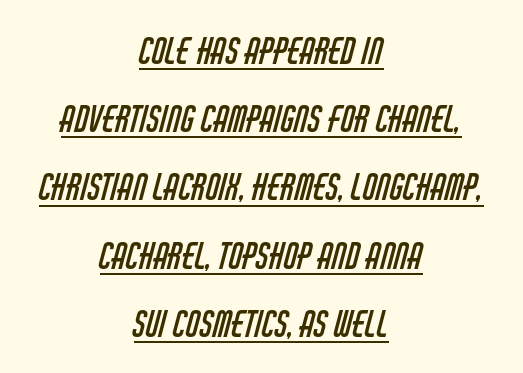
Q: Is the text bold? A: No.
Q: Is the typeface a serif or a sans-serif typeface? A: Sans-serif.
Q: Is the text underlined? A: Yes.
Q: How is the paragraph aligned? A: Centered.
Q: Is the spacing between letters normal or unusually wide? A: Normal.
Q: Is the spacing between lines tight, normal or loose? A: Loose.
Q: Width (condensed, normal, or wide)? A: Condensed.
Q: Stroke contrast? A: Low.
Q: x-height? A: Large.
Q: Monospaced? A: No.
